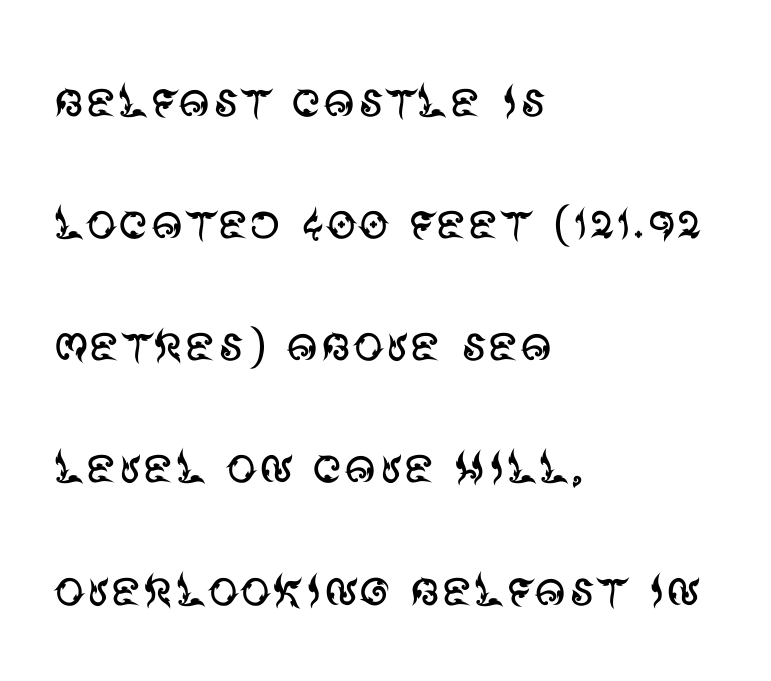
Q: Is the text bold? A: No.
Q: Is the text italic (slanted)? A: No, it is upright.
Q: Is the typeface a serif or a sans-serif typeface? A: Sans-serif.
Q: Is the text underlined? A: No.
Q: How is the paragraph aligned? A: Left-aligned.
Q: Is the spacing between letters normal or unusually wide? A: Normal.
Q: Is the spacing between lines tight, normal or loose? A: Loose.
Q: Width (condensed, normal, or wide)? A: Normal.
Q: Stroke contrast? A: Medium.
Q: x-height? A: Large.
Q: Monospaced? A: No.
